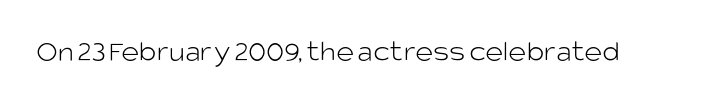
The image shows 31 px light sans-serif type, upright; set normal letter spacing, not underlined; low stroke contrast and a large x-height.
